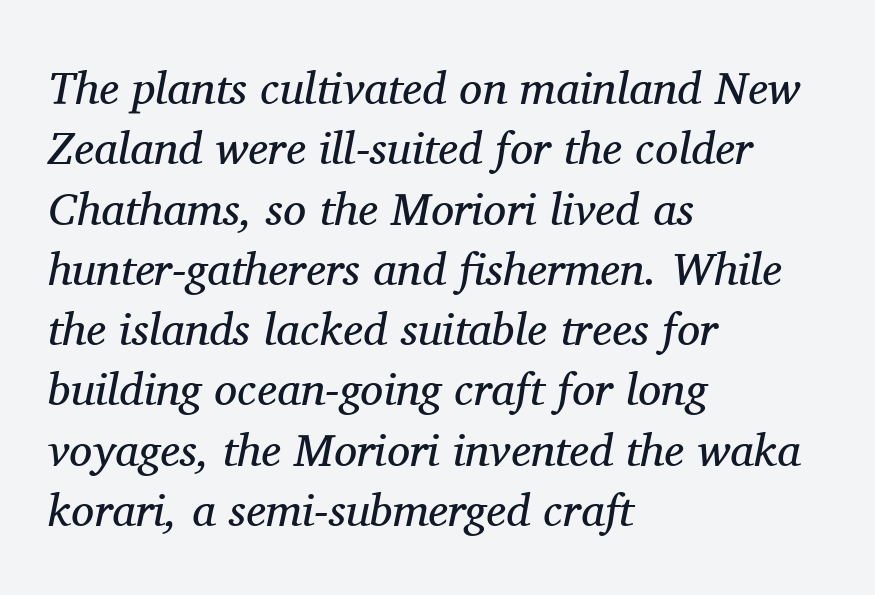
Does the lettering tilt? It does — this is italic. Compared with typical paragraphs, the rows here are spaced about the same. The letters advance in unequal steps, a hallmark of proportional type. The lines in this sample share a left origin and differ only in where they stop. Summary of weight: not heavy and not bold.
